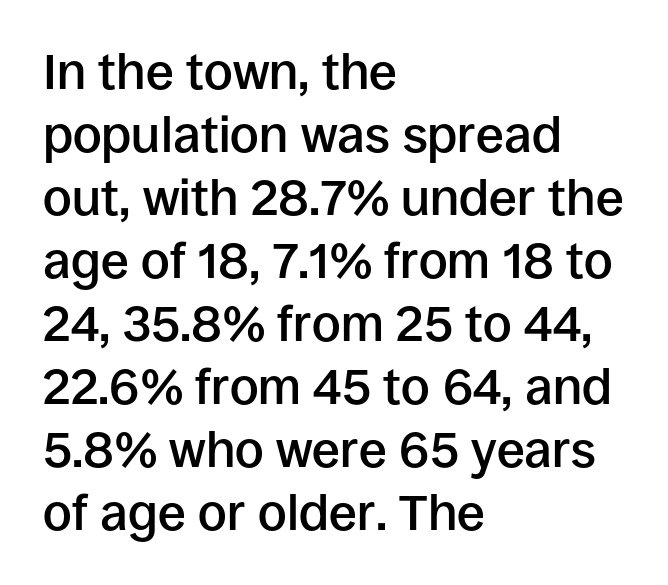
Q: Is the text bold? A: Semi-bold.
Q: Is the text italic (slanted)? A: No, it is upright.
Q: Is the typeface a serif or a sans-serif typeface? A: Sans-serif.
Q: Is the text underlined? A: No.
Q: How is the paragraph aligned? A: Left-aligned.
Q: Is the spacing between letters normal or unusually wide? A: Normal.
Q: Is the spacing between lines tight, normal or loose? A: Normal.
Q: Width (condensed, normal, or wide)? A: Normal.
Q: Stroke contrast? A: Low.
Q: x-height? A: Large.
Q: Monospaced? A: No.
